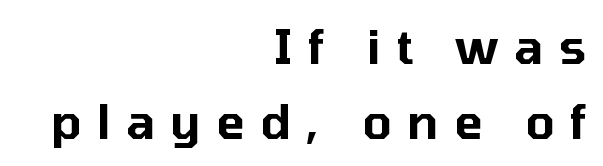
Caption: expanded tracking, letters set apart. A flush-right, rag-left setting is used for this passage. A typesetter would call this leading conventional body-copy spacing. Style check: upright. A typesetter would call this proportional, since set widths differ per character.
